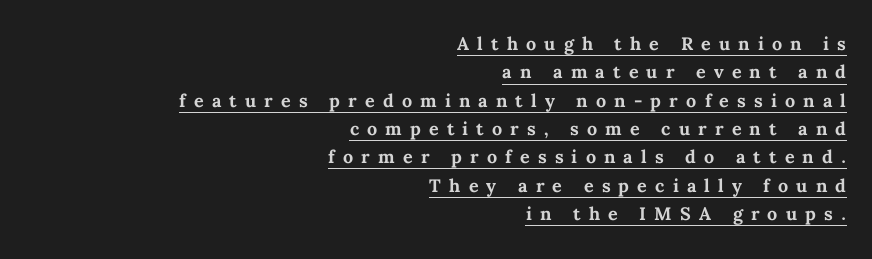
Look at the stroke-to-counter ratio: heavy, a bold. How are the letters spaced? Widely, with obvious added tracking. Caption: multi-line text, flush right, ragged left. Students, observe the line beneath the letters — that is underlining.
